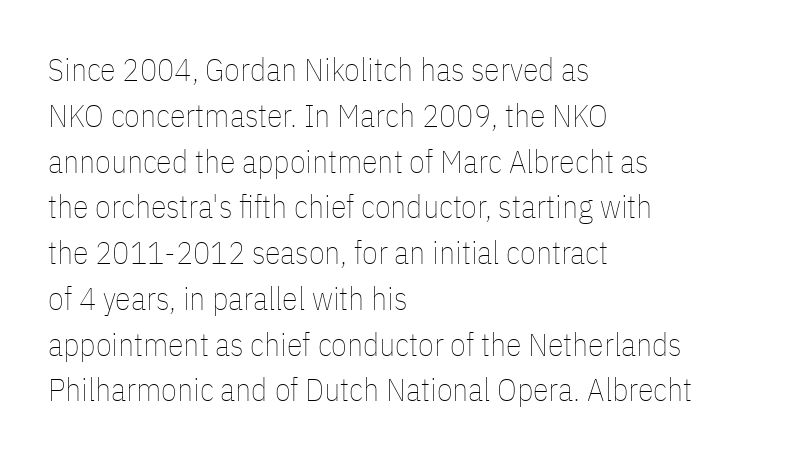
The image shows 32 px thin, condensed type, upright; set left-aligned, normal line spacing (1.43x), normal letter spacing, not underlined; low stroke contrast and a medium x-height.
